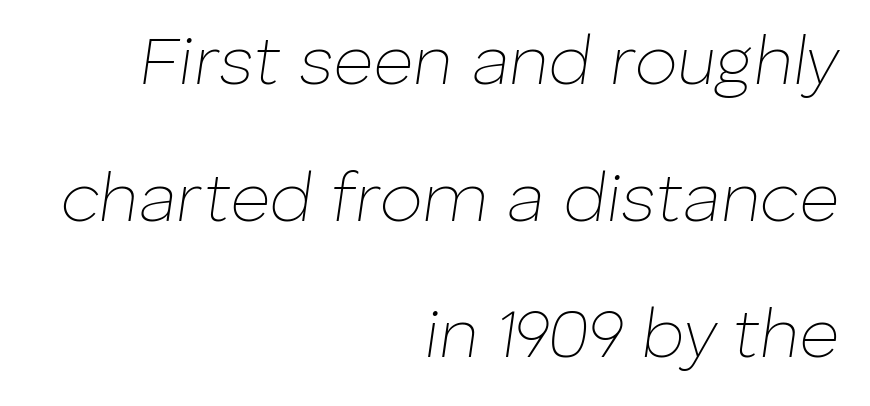
{"italic": "yes", "lean": "right", "slant_degrees": 8, "bold": "no", "weight": "thin", "width": "normal", "stroke_contrast": "low", "x_height": "medium", "monospaced": "no", "underline": "no", "align": "right", "line_spacing": "loose", "line_spacing_ratio": 1.98, "letter_spacing": "normal", "letter_spacing_em": 0.0, "glyph_px": 69}
